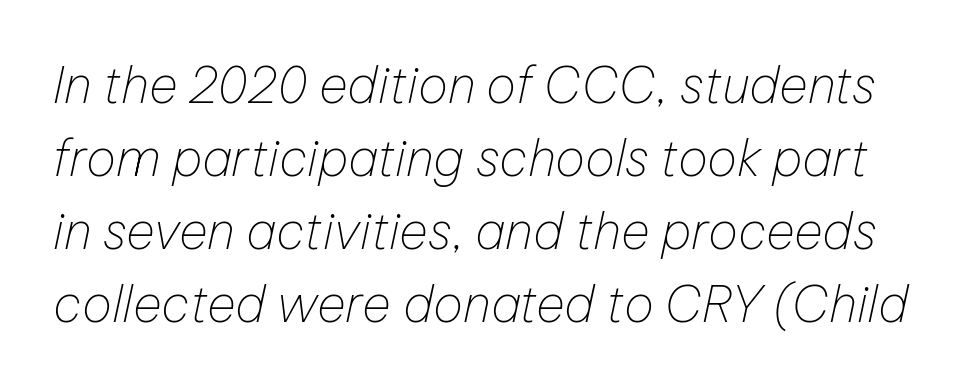
Tall strokes in this sample are angled rather than plumb. Evenly set lines give the paragraph a standard silhouette. Varying glyph widths throughout — classic text-font behaviour. A quiet, ordinary-to-light weight characterises the typeface.
